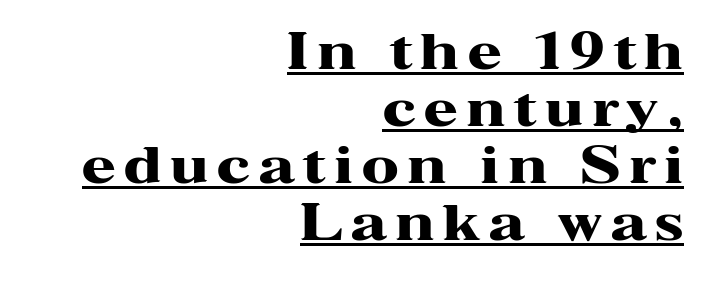
The image shows 49 px heavy, wide serif type, upright; set right-aligned, line spacing 1.16x, underlined; high stroke contrast and a medium x-height.
